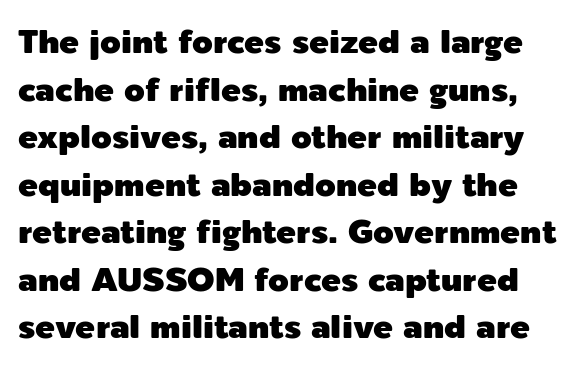
{"serif": "no", "italic": "no", "width": "normal", "x_height": "medium", "monospaced": "no", "underline": "no", "line_spacing": "normal", "line_spacing_ratio": 1.44, "letter_spacing": "normal", "letter_spacing_em": 0.0, "glyph_px": 33}
